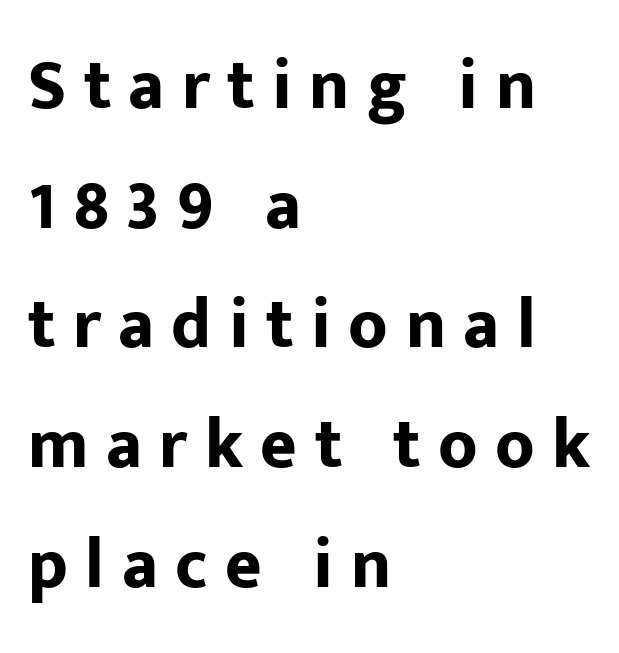
{"serif": "no", "italic": "no", "bold": "yes", "weight": "bold", "width": "normal", "stroke_contrast": "low", "x_height": "medium", "monospaced": "no", "underline": "no", "align": "left", "line_spacing_ratio": 1.71, "letter_spacing": "wide", "letter_spacing_em": 0.25, "glyph_px": 70}
